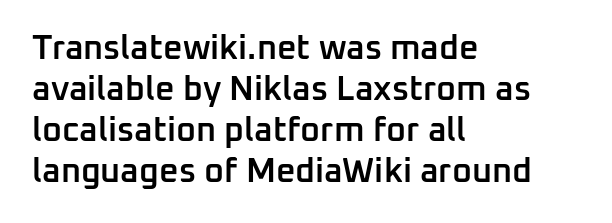
Serif or sans? Sans — the stroke terminals are bare. A clean baseline with only descenders dipping below it. These lines are rendered in a variable-pitch font. Words appear dense and cohesive because spacing is normal.
